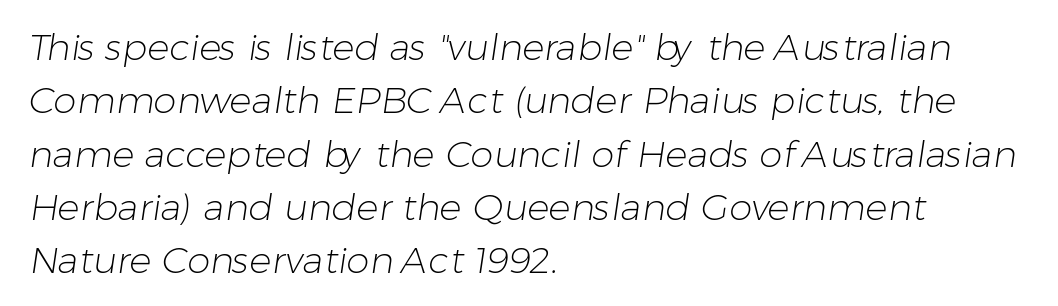
Bold? No — there's no thickening of the strokes. The characters display no serif detailing; their extremities are plain. These lines are set flush left with a ragged right edge. A typesetter would call this proportional, since set widths differ per character.
